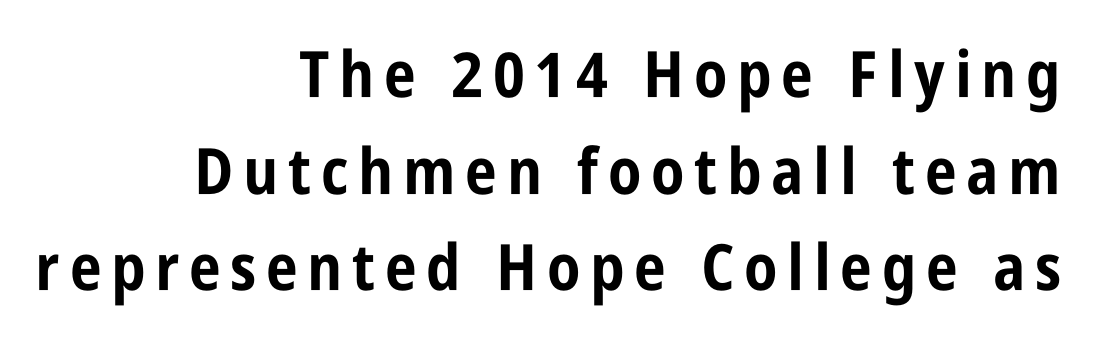
{"serif": "no", "italic": "no", "bold": "yes", "weight": "bold", "width": "condensed", "stroke_contrast": "low", "x_height": "large", "monospaced": "no", "underline": "no", "align": "right", "line_spacing": "normal", "line_spacing_ratio": 1.51, "glyph_px": 64}
